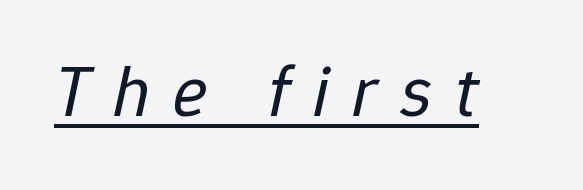
The image shows 73 px regular-weight type, italic (leaning right); set unusually wide letter spacing (+0.31 em), underlined; low stroke contrast and a medium x-height.
